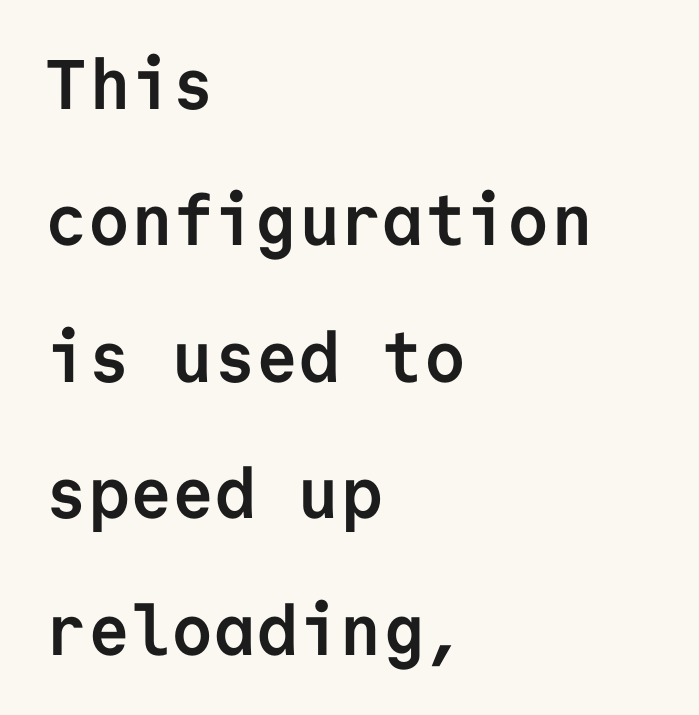
The tracking reads as untouched default to a designer's eye. The block of text is sparse from top to bottom, with ample space between rows. The letters are bold, with thick, heavy strokes. Caption: multi-line text, flush left, ragged right. No feet cap the strokes, marking this as sans-serif type. Looks like terminal output: every glyph gets an equal slot.
